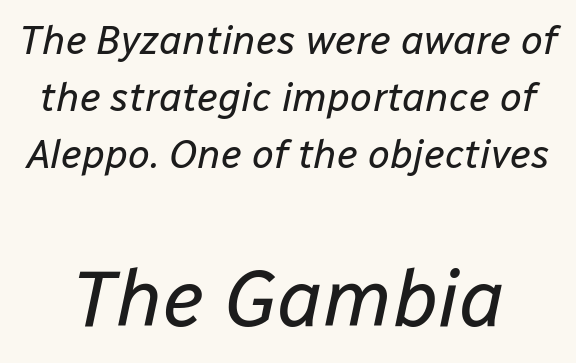
Q: Is the text bold? A: No.
Q: Is the text italic (slanted)? A: Yes, it leans right by about 12 degrees.
Q: Is the text underlined? A: No.
Q: Is the spacing between letters normal or unusually wide? A: Normal.
Q: Is the spacing between lines tight, normal or loose? A: Normal.
Q: Which block of text is set in a larger size, the first (top) or the second (bottom)? A: The second (bottom) one.
Q: Width (condensed, normal, or wide)? A: Normal.
Q: Stroke contrast? A: Low.
Q: x-height? A: Medium.
Q: Monospaced? A: No.
